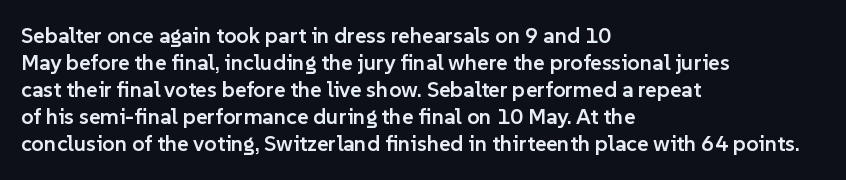
The gap between lines stays unmarked. Casual observation: everything's shoved over to the left. The glyphs have the mass of a demibold cut, below bold. The lettering stays uniformly vertical, giving the passage a roman look. Honestly, the letter spacing is just normal — you wouldn't notice it.
